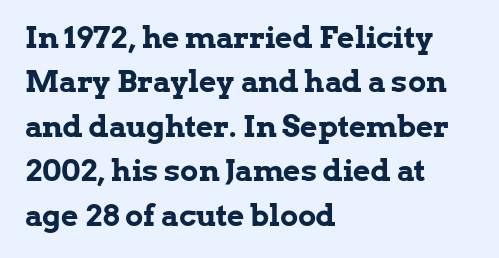
Q: Is the text bold? A: Yes.
Q: Is the text italic (slanted)? A: No, it is upright.
Q: Is the typeface a serif or a sans-serif typeface? A: Serif.
Q: Is the text underlined? A: No.
Q: How is the paragraph aligned? A: Left-aligned.
Q: Is the spacing between letters normal or unusually wide? A: Normal.
Q: Is the spacing between lines tight, normal or loose? A: Normal.
Q: Width (condensed, normal, or wide)? A: Normal.
Q: Stroke contrast? A: Low.
Q: x-height? A: Medium.
Q: Monospaced? A: No.
